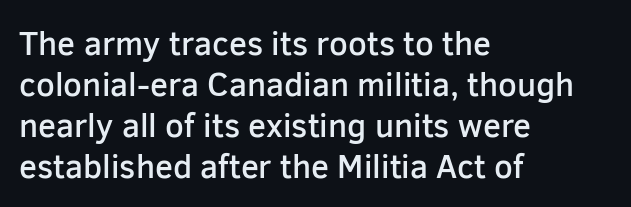
{"serif": "no", "italic": "no", "bold": "semi", "weight": "semibold", "width": "normal", "stroke_contrast": "low", "x_height": "medium", "monospaced": "no", "underline": "no", "align": "left", "line_spacing_ratio": 1.24, "letter_spacing": "normal", "letter_spacing_em": 0.0, "glyph_px": 33}
